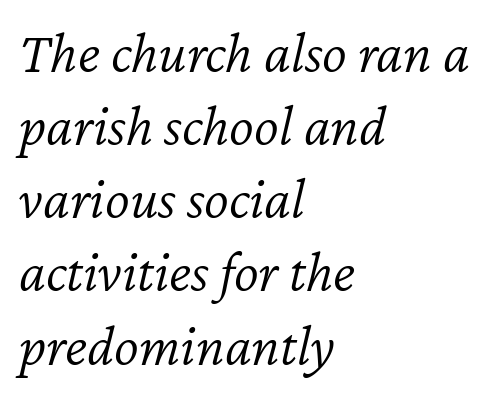
Q: Is the text bold? A: No.
Q: Is the text italic (slanted)? A: Yes, it leans right by about 12 degrees.
Q: Is the text underlined? A: No.
Q: How is the paragraph aligned? A: Left-aligned.
Q: Is the spacing between letters normal or unusually wide? A: Normal.
Q: Width (condensed, normal, or wide)? A: Normal.
Q: Stroke contrast? A: Low.
Q: x-height? A: Medium.
Q: Monospaced? A: No.
